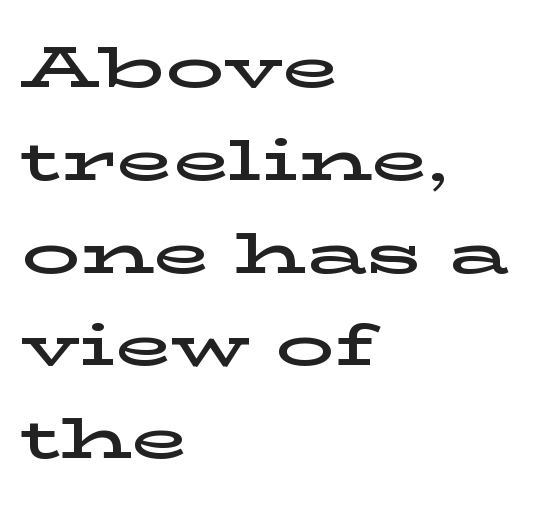
Q: Is the text italic (slanted)? A: No, it is upright.
Q: Is the typeface a serif or a sans-serif typeface? A: Serif.
Q: Is the text underlined? A: No.
Q: How is the paragraph aligned? A: Left-aligned.
Q: Is the spacing between letters normal or unusually wide? A: Normal.
Q: Is the spacing between lines tight, normal or loose? A: Normal.
Q: Width (condensed, normal, or wide)? A: Wide.
Q: Stroke contrast? A: Low.
Q: x-height? A: Medium.
Q: Monospaced? A: No.
